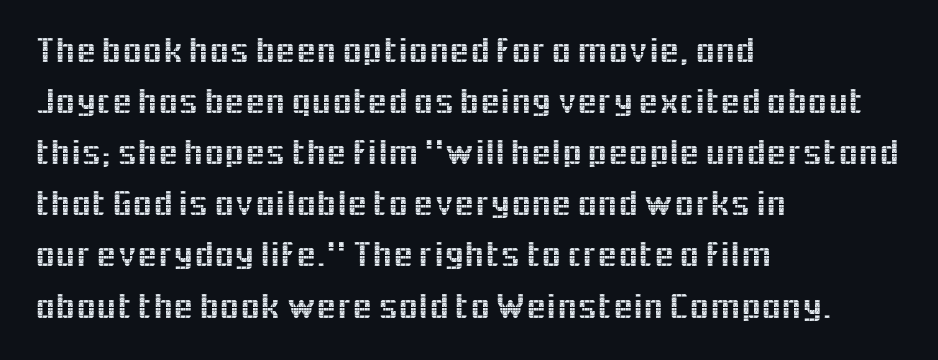
{"serif": "no", "italic": "no", "width": "normal", "x_height": "medium", "monospaced": "no", "underline": "no", "align": "left", "line_spacing": "normal", "line_spacing_ratio": 1.42, "letter_spacing": "normal", "letter_spacing_em": 0.0, "glyph_px": 36}
